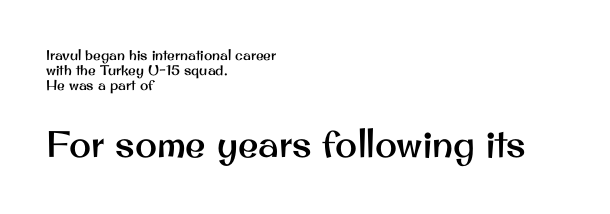
{"serif": "no", "italic": "no", "width": "normal", "stroke_contrast": "medium", "x_height": "small", "monospaced": "no", "underline": "no", "align": "left", "line_spacing": "tight", "line_spacing_ratio": 1.06, "letter_spacing": "normal", "letter_spacing_em": 0.0, "larger_block": "second", "size_ratio": 2.64, "glyph_px": 37}
